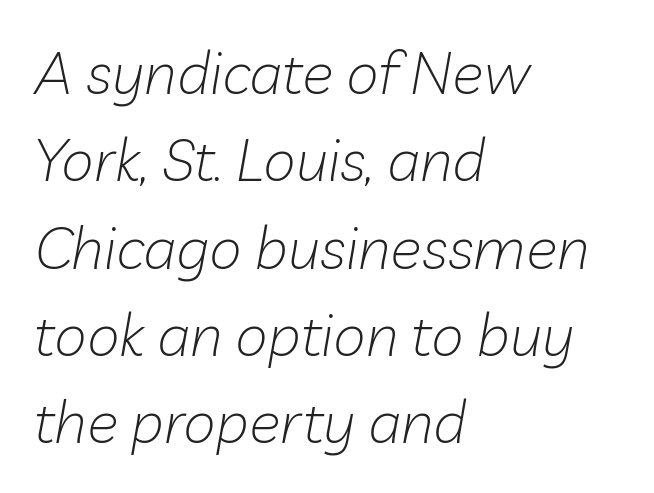
{"italic": "yes", "lean": "right", "slant_degrees": 10, "bold": "no", "weight": "light", "width": "normal", "stroke_contrast": "low", "x_height": "medium", "monospaced": "no", "underline": "no", "align": "left", "line_spacing": "normal", "line_spacing_ratio": 1.48, "letter_spacing": "normal", "letter_spacing_em": 0.0, "glyph_px": 59}
